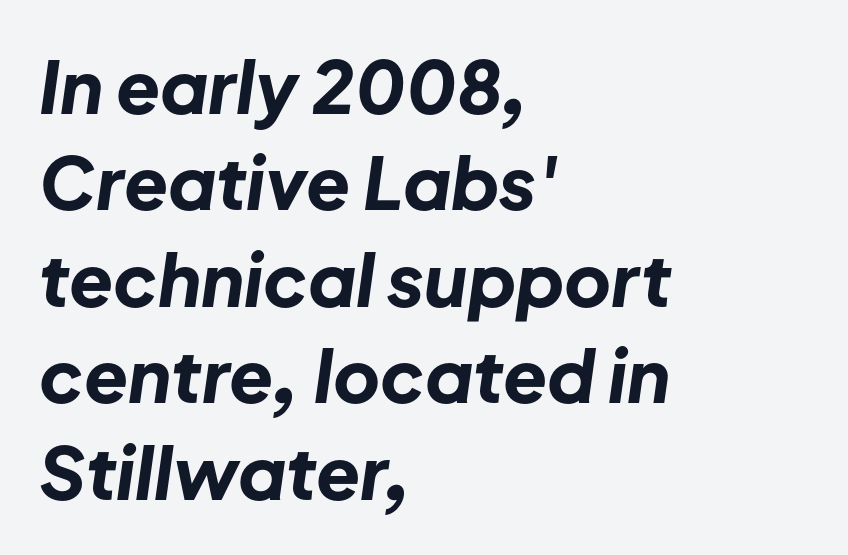
The image shows 72 px bold type, italic (leaning right); set left-aligned, normal line spacing (1.34x), normal letter spacing, not underlined; low stroke contrast and a medium x-height.
